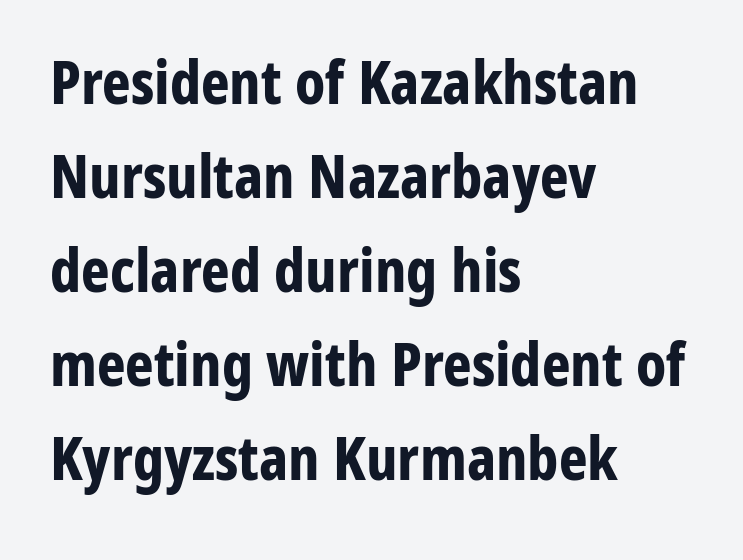
The characters look thick and weighty, a clear bold. The line-height multiplier appears to be the usual default. The specimen reads as upright at a glance. This is sans-serif lettering, the kind often seen on screens and signage. The type is set solid horizontally, with unmodified tracking. A classic flush-left, rag-right setting is used for this passage.
